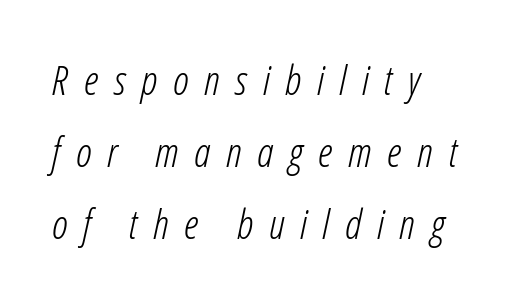
Substantial extra tracking has been applied to these lines. Counters stay open thanks to moderate or lighter strokes. Would a proofreader flag this as italicized? Yes. The strip under each line holds only bare page. The rendering uses natural spacing where letterforms have individual widths.
